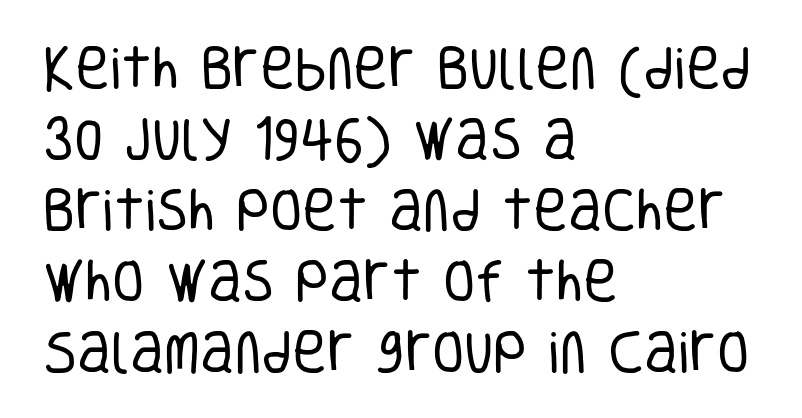
The face used here is proportionally spaced, like ordinary book or web type. If you drew a line through each stem, it would be perfectly vertical. There is no visible air inserted between adjacent glyphs. Unmarked baselines from the first word to the last. Unbolded letterforms with no extra heft. A typesetter would label this face a sans.
